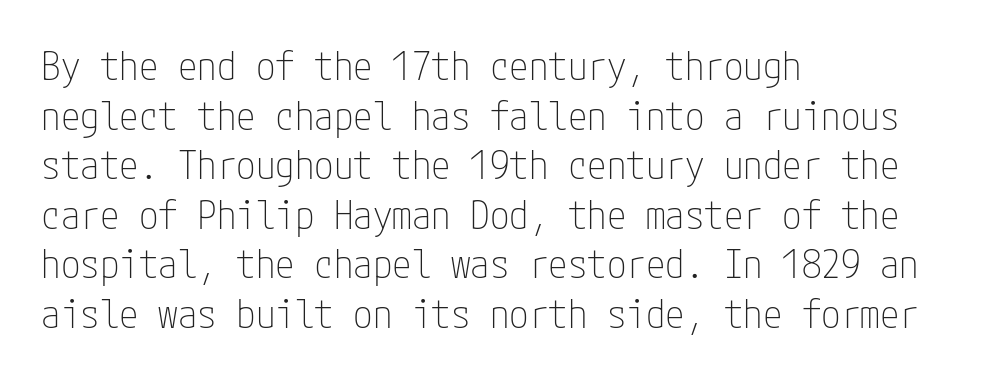
The image shows 39 px thin, condensed sans-serif type, upright; set left-aligned, normal line spacing (1.27x), normal letter spacing, not underlined; low stroke contrast and a medium x-height.
